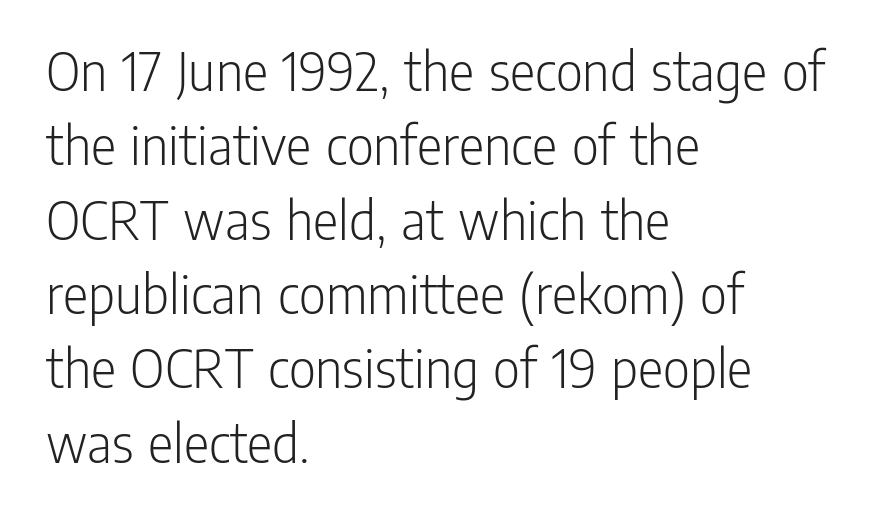
The rendering anchors every line to the left-hand side. Plain, unruled lines of type. Heaviness? Minimal to ordinary, like unemphasized prose. The specimen reads as upright at a glance. Does extra space separate the letters? No, they use regular spacing. The passage shown is typed in a proportional face where columns would drift.
